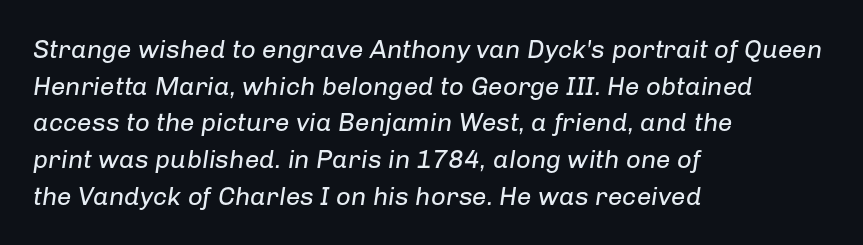
Caption: multi-line text, flush left, ragged right. Nothing heavy about these letters — not bold at all. If you measured baseline to baseline, you'd find a middling distance. Does the lettering tilt? It does — this is italic.
